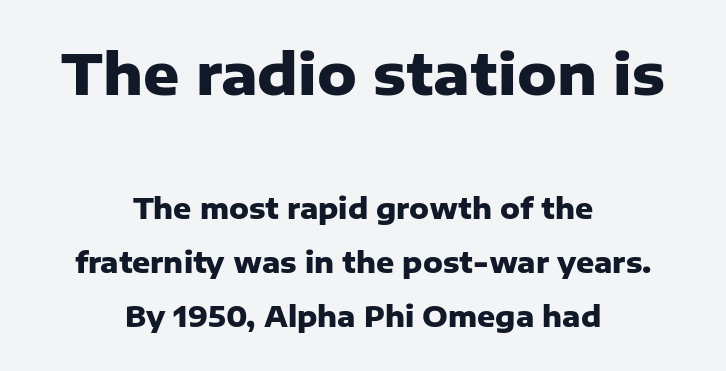
The image shows 56 px heavy sans-serif type, upright; set centered, loose line spacing (1.93x), normal letter spacing, not underlined; the first (top) block is 2.0x larger; low stroke contrast and a medium x-height.
